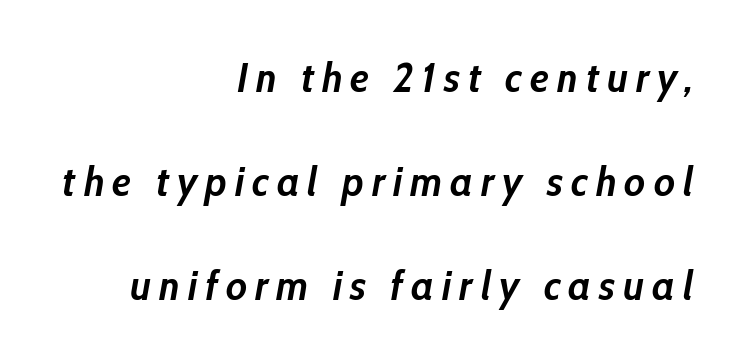
Q: Is the text bold? A: Yes.
Q: Is the text italic (slanted)? A: Yes, it leans right by about 10 degrees.
Q: Is the text underlined? A: No.
Q: How is the paragraph aligned? A: Right-aligned.
Q: Is the spacing between lines tight, normal or loose? A: Loose.
Q: Width (condensed, normal, or wide)? A: Condensed.
Q: Stroke contrast? A: Low.
Q: x-height? A: Medium.
Q: Monospaced? A: No.
